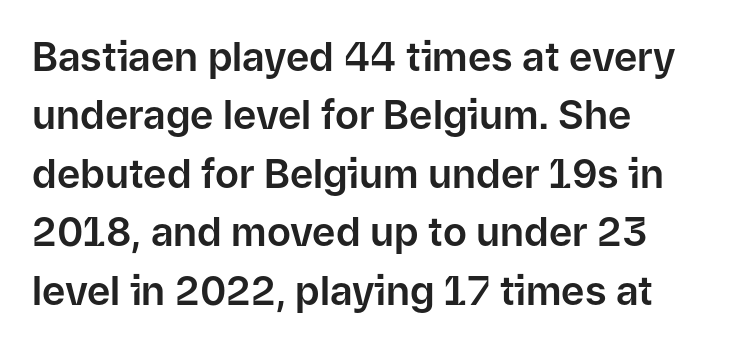
Decoration check: the copy has no underline. The specimen reads as upright at a glance. These lines are composed in type without serifs. A typesetter would call this zero additional tracking. Notice how descenders clear the ascenders below comfortably — that's standard leading. Compared with a centered layout, this one pins lines to the left instead.
